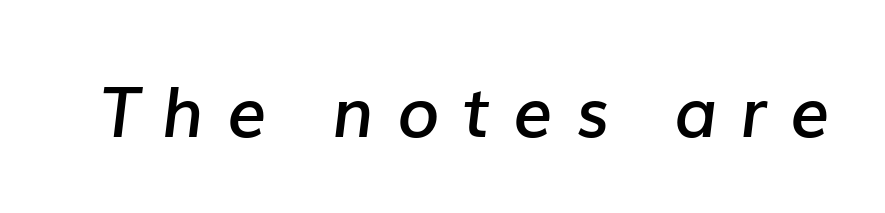
The passage shown leans; its letterforms are oblique. The tracking reads as deliberately expanded to a designer's eye. Underlining? Definitely not there. This is the in-between weight designers call semibold or demi. Varying glyph widths throughout — classic text-font behaviour.
